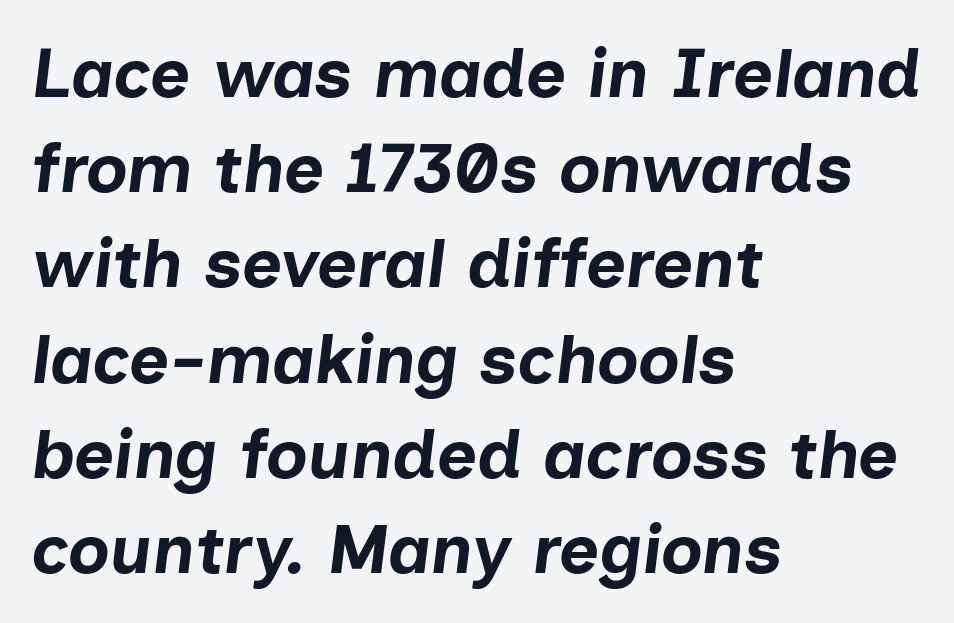
{"italic": "yes", "lean": "right", "slant_degrees": 7, "bold": "yes", "weight": "bold", "width": "normal", "stroke_contrast": "low", "x_height": "medium", "monospaced": "no", "underline": "no", "align": "left", "line_spacing": "normal", "line_spacing_ratio": 1.38, "letter_spacing": "normal", "letter_spacing_em": 0.0, "glyph_px": 69}
